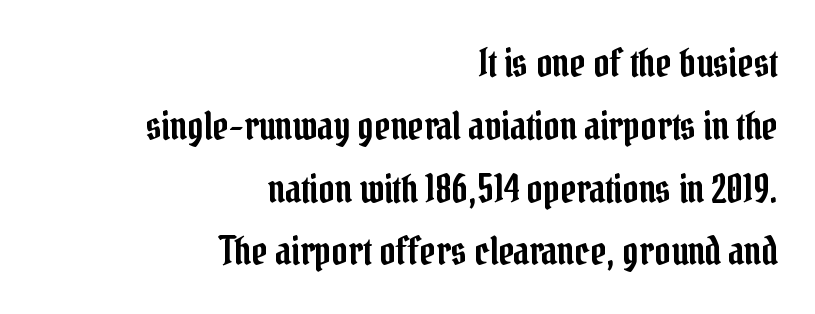
The image shows 39 px condensed serif type, upright; set right-aligned, normal line spacing (1.61x), normal letter spacing, not underlined; low stroke contrast and a medium x-height.
